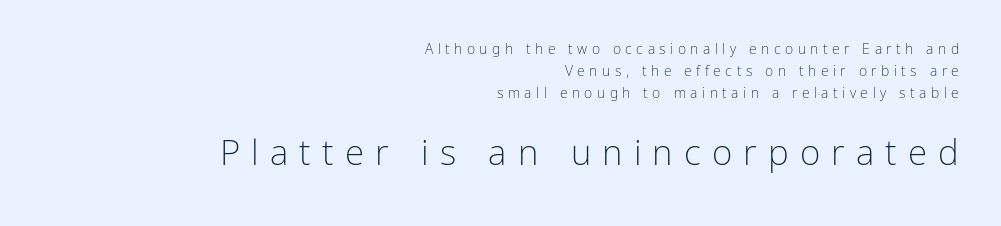
Q: Is the text bold? A: No.
Q: Is the text italic (slanted)? A: No, it is upright.
Q: Is the typeface a serif or a sans-serif typeface? A: Sans-serif.
Q: Is the text underlined? A: No.
Q: How is the paragraph aligned? A: Right-aligned.
Q: Is the spacing between letters normal or unusually wide? A: Unusually wide.
Q: Is the spacing between lines tight, normal or loose? A: Normal.
Q: Which block of text is set in a larger size, the first (top) or the second (bottom)? A: The second (bottom) one.
Q: Width (condensed, normal, or wide)? A: Normal.
Q: Stroke contrast? A: Low.
Q: x-height? A: Medium.
Q: Monospaced? A: No.
